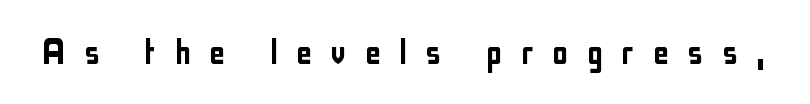
Q: Is the text italic (slanted)? A: No, it is upright.
Q: Is the typeface a serif or a sans-serif typeface? A: Sans-serif.
Q: Is the text underlined? A: No.
Q: Is the spacing between letters normal or unusually wide? A: Unusually wide.
Q: Width (condensed, normal, or wide)? A: Condensed.
Q: Stroke contrast? A: Low.
Q: x-height? A: Medium.
Q: Monospaced? A: No.
